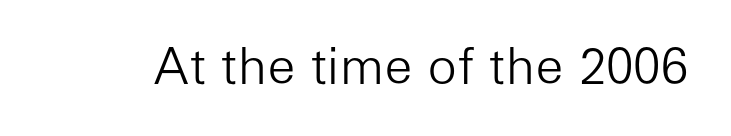
The image shows 49 px light sans-serif type, upright; set normal letter spacing, not underlined; low stroke contrast and a medium x-height.
